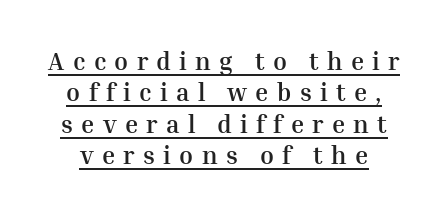
{"italic": "no", "bold": "yes", "underline": "yes", "line_spacing": "normal", "line_spacing_ratio": 1.26, "letter_spacing": "wide", "letter_spacing_em": 0.33, "glyph_px": 25}
